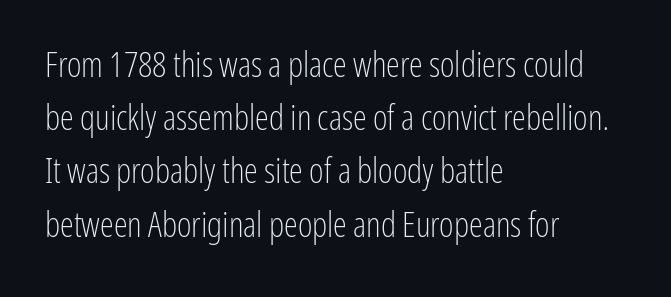
The image shows 35 px light, condensed sans-serif type, upright; set left-aligned, normal line spacing (1.52x), normal letter spacing, not underlined; low stroke contrast and a medium x-height.
